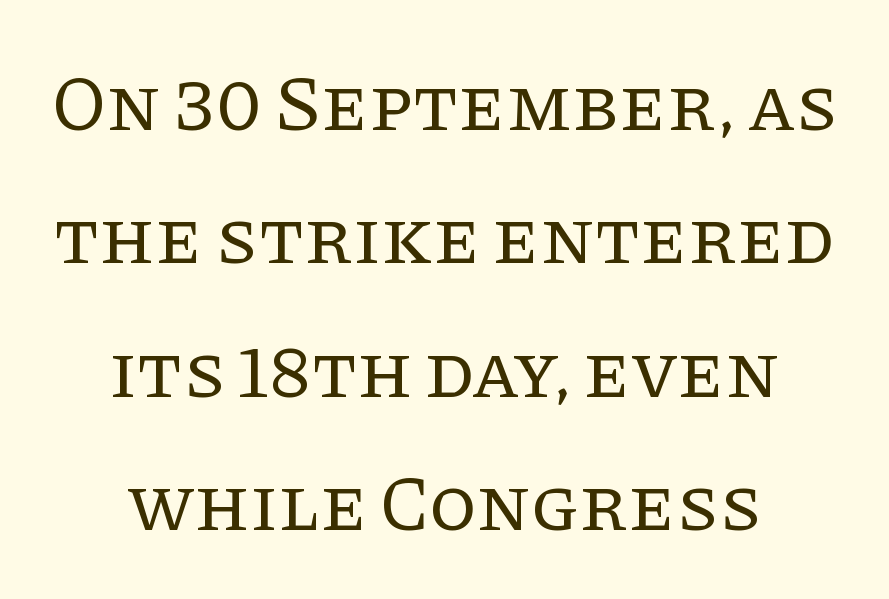
{"serif": "yes", "italic": "no", "bold": "no", "weight": "regular", "width": "normal", "stroke_contrast": "low", "x_height": "large", "monospaced": "no", "underline": "no", "align": "center", "line_spacing_ratio": 1.71, "letter_spacing": "normal", "letter_spacing_em": 0.0, "glyph_px": 78}
